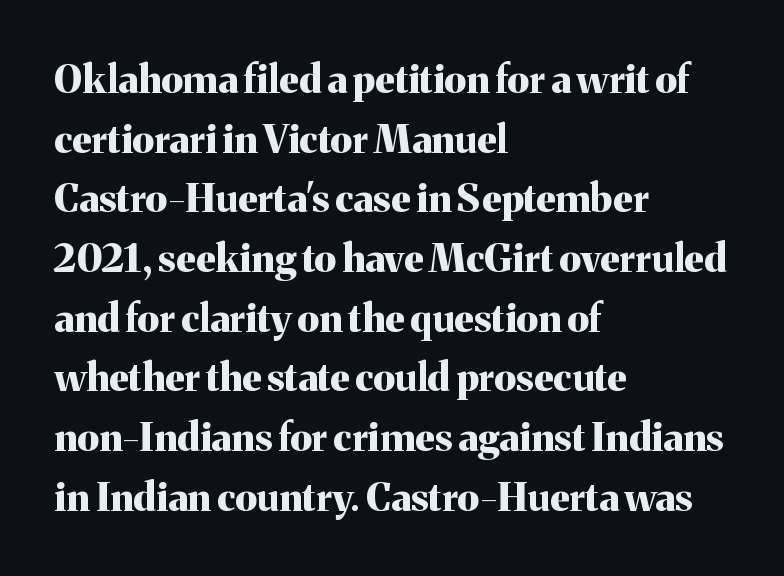
{"serif": "yes", "italic": "no", "bold": "yes", "weight": "bold", "width": "normal", "stroke_contrast": "medium", "x_height": "medium", "monospaced": "no", "underline": "no", "align": "left", "line_spacing": "normal", "line_spacing_ratio": 1.53, "letter_spacing": "normal", "letter_spacing_em": 0.0, "glyph_px": 39}
